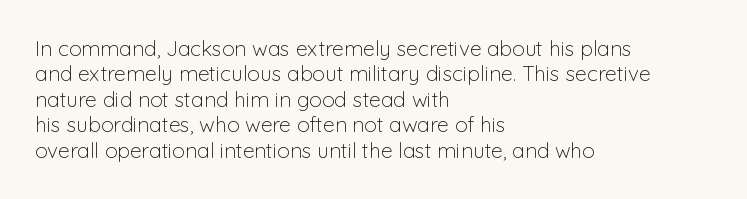
A bare baseline throughout the passage. Line beginnings align vertically; line endings do not. This sample uses plain, unmodified letter spacing. Posture: straight, roman, zero tilt. Is this a heavy cut? Hardly; it is regular or lighter.
